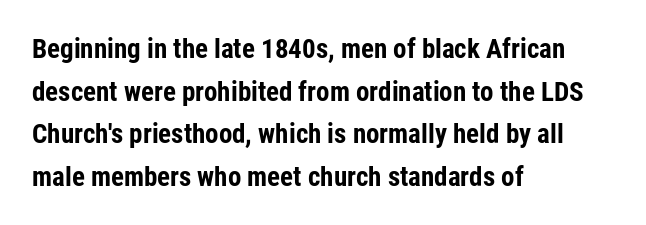
Typesetter's note: full bold, strokes at maximum text heaviness. Compared with typical paragraphs, the rows here are spaced about the same. Layout note: lines flush left. The passage shown is not underscored anywhere.
